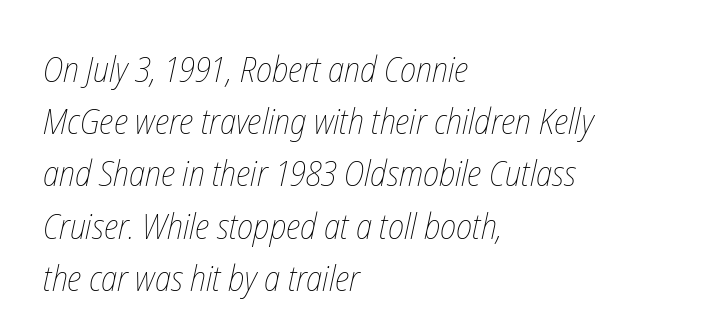
{"bold": "no", "weight": "thin", "width": "condensed", "stroke_contrast": "low", "x_height": "medium", "monospaced": "no", "underline": "no", "align": "left", "line_spacing": "normal", "line_spacing_ratio": 1.45, "letter_spacing": "normal", "letter_spacing_em": 0.0, "glyph_px": 36}
